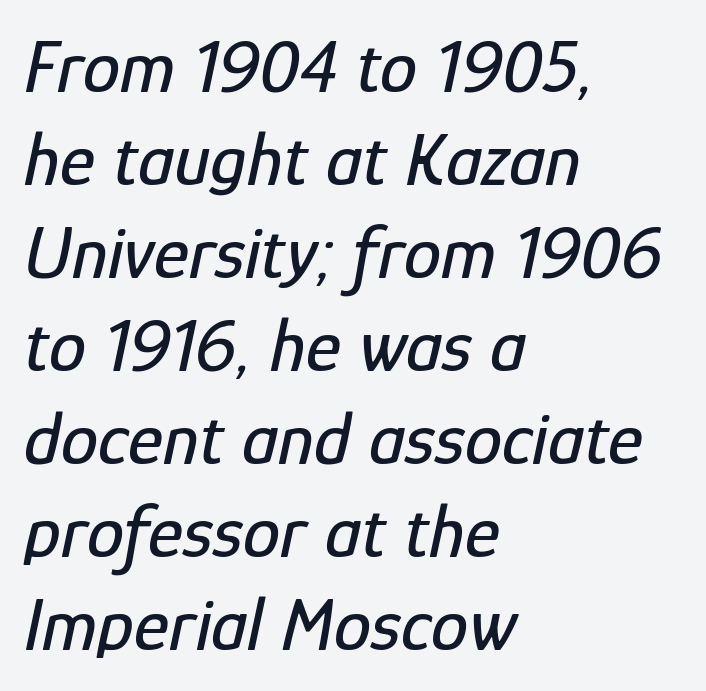
Tracking here is standard; glyphs follow each other at the usual distance. The space beneath each line is pristine and unruled. Think of a printed novel: that variable character pitch is what you see here. Emphasis-style slanted type is in use.
